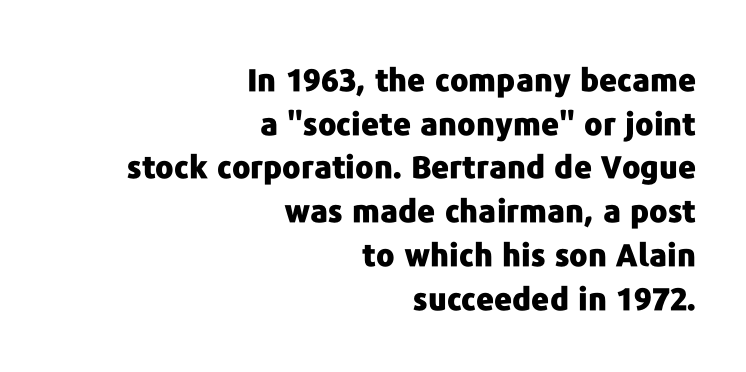
{"serif": "no", "italic": "no", "bold": "yes", "weight": "heavy", "width": "normal", "stroke_contrast": "low", "x_height": "medium", "monospaced": "no", "underline": "no", "align": "right", "line_spacing": "normal", "line_spacing_ratio": 1.41, "letter_spacing": "normal", "letter_spacing_em": 0.0, "glyph_px": 31}
